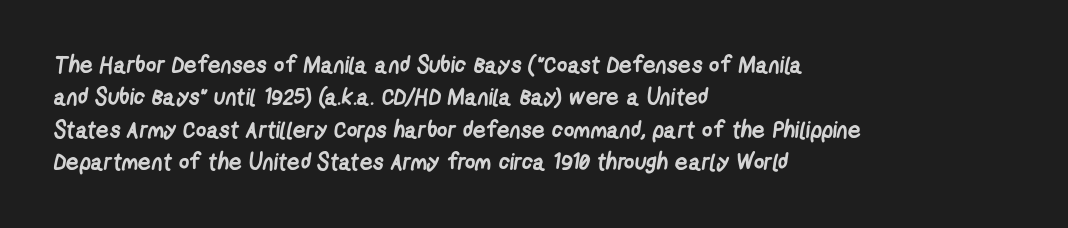
The image shows 23 px bold type; set left-aligned, normal line spacing (1.41x), normal letter spacing, not underlined.
